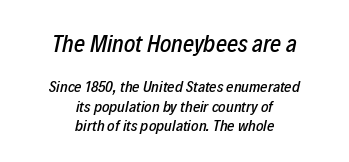
{"italic": "yes", "lean": "right", "slant_degrees": 12, "underline": "no", "align": "center", "line_spacing_ratio": 1.21, "letter_spacing": "normal", "letter_spacing_em": 0.0, "larger_block": "first", "size_ratio": 1.5, "glyph_px": 24}
